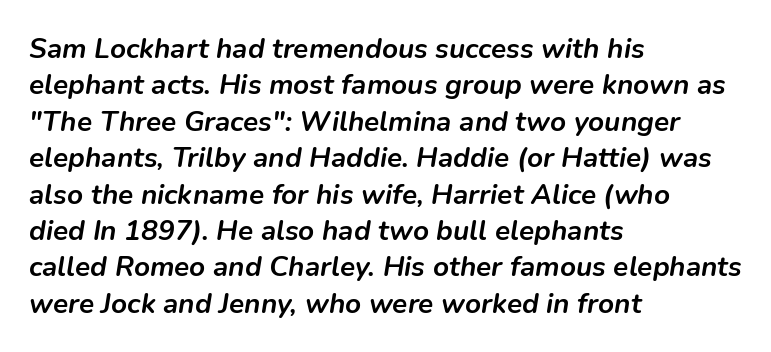
The image shows 28 px semibold type, italic (leaning right); set left-aligned, normal line spacing (1.3x), normal letter spacing, not underlined; low stroke contrast and a medium x-height.
